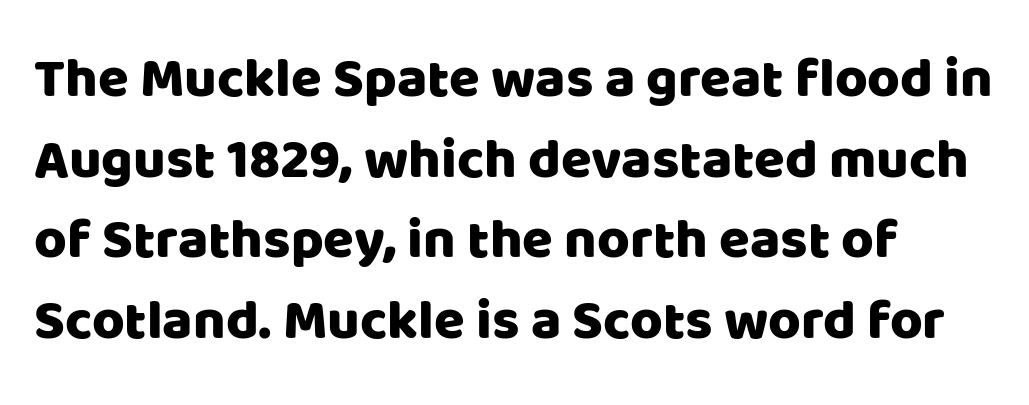
In terms of letterspacing, this is plain default setting. The lines are quadded left. The zone under the glyphs is completely vacant. How would I describe the line gaps? Plain and ordinary.
